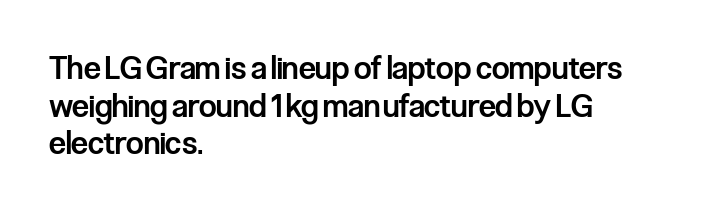
Q: Is the text bold? A: Semi-bold.
Q: Is the text italic (slanted)? A: No, it is upright.
Q: Is the typeface a serif or a sans-serif typeface? A: Sans-serif.
Q: Is the text underlined? A: No.
Q: How is the paragraph aligned? A: Left-aligned.
Q: Is the spacing between letters normal or unusually wide? A: Normal.
Q: Width (condensed, normal, or wide)? A: Condensed.
Q: Stroke contrast? A: Low.
Q: x-height? A: Medium.
Q: Monospaced? A: No.
